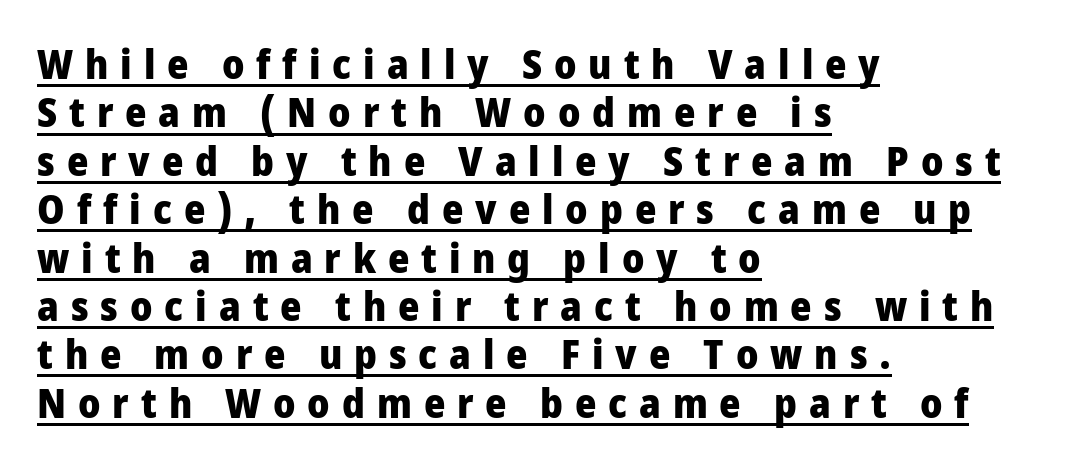
{"serif": "no", "italic": "no", "bold": "yes", "weight": "heavy", "width": "condensed", "stroke_contrast": "low", "x_height": "large", "monospaced": "no", "underline": "yes", "align": "left", "line_spacing_ratio": 1.18, "letter_spacing": "wide", "letter_spacing_em": 0.29, "glyph_px": 41}
